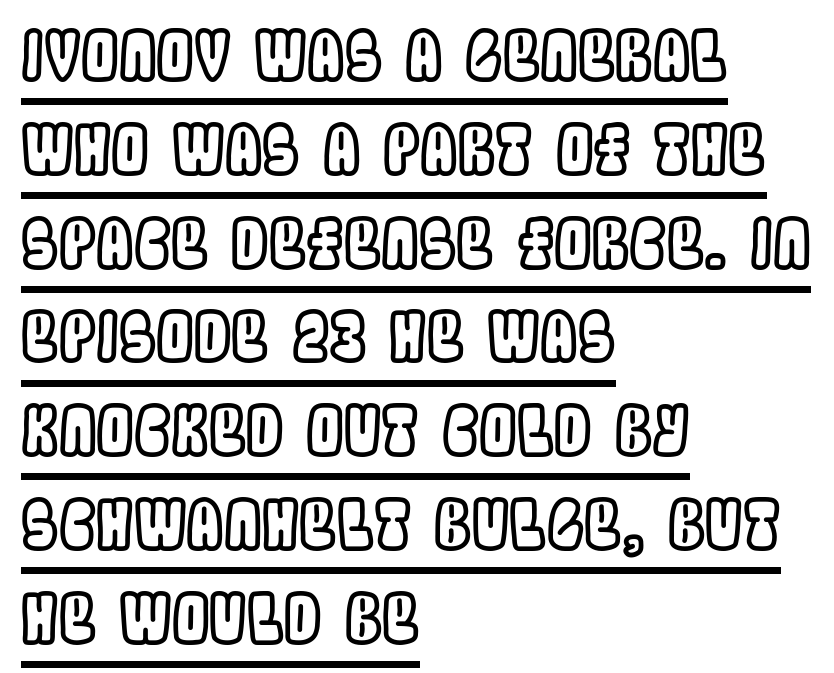
Each line of the rendering has a horizontal stroke beneath the glyphs. Short and long lines alike share a common starting point at left. The face used here is rendered with its standard letterfit. This block has exactly the height ordinary leading produces. The font's upright variant was chosen for this text.
